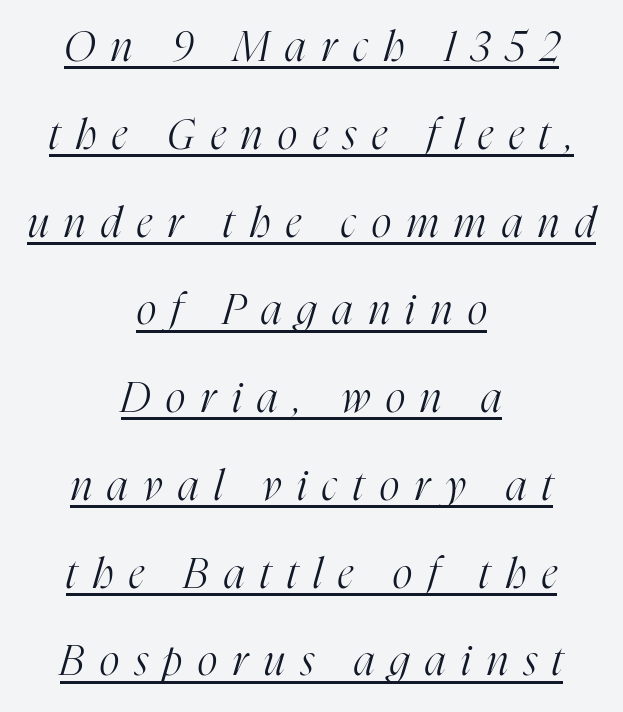
The typeface chosen for these lines features serifs. If you folded the block vertically in half, each line would mirror itself in length. Think of a printed novel: that variable character pitch is what you see here. Underlining? Definitely there.
